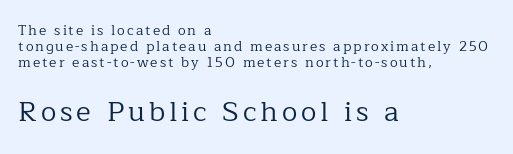
Q: Is the text bold? A: No.
Q: Is the text italic (slanted)? A: No, it is upright.
Q: Is the typeface a serif or a sans-serif typeface? A: Serif.
Q: Is the text underlined? A: No.
Q: How is the paragraph aligned? A: Left-aligned.
Q: Is the spacing between lines tight, normal or loose? A: Tight.
Q: Which block of text is set in a larger size, the first (top) or the second (bottom)? A: The second (bottom) one.
Q: Width (condensed, normal, or wide)? A: Normal.
Q: Stroke contrast? A: Low.
Q: x-height? A: Medium.
Q: Monospaced? A: No.
